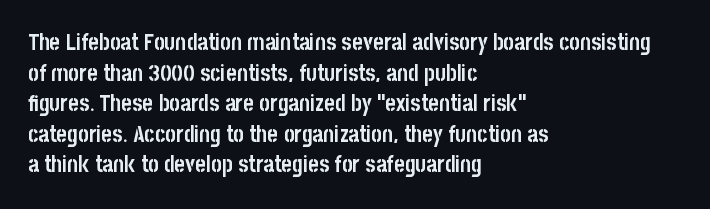
The image shows 23 px bold type, upright; set left-aligned, normal line spacing (1.33x), normal letter spacing, not underlined.
